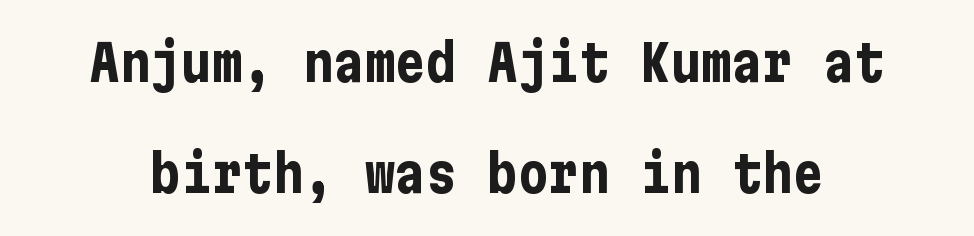
The image shows 51 px bold, condensed sans-serif type, upright; set loose line spacing (2.18x), normal letter spacing, not underlined; low stroke contrast and a medium x-height.
